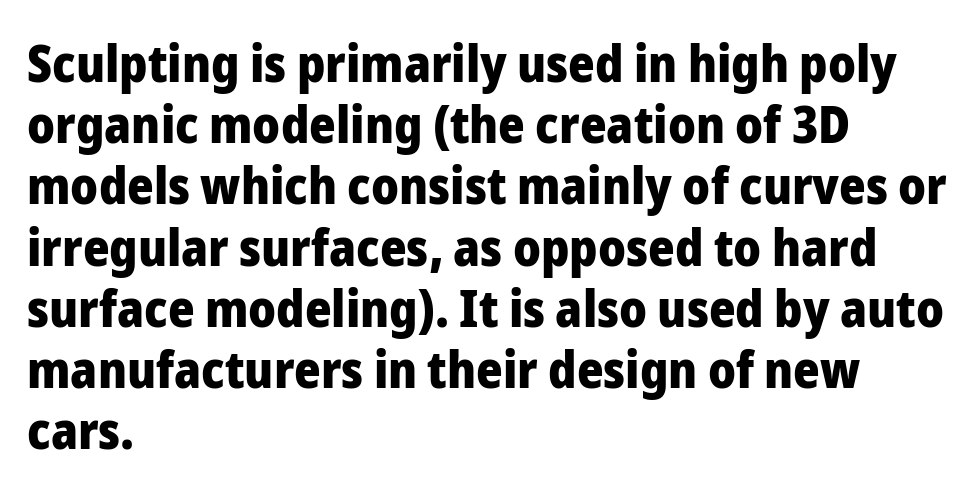
Q: Is the text bold? A: Yes.
Q: Is the text italic (slanted)? A: No, it is upright.
Q: Is the typeface a serif or a sans-serif typeface? A: Sans-serif.
Q: Is the text underlined? A: No.
Q: How is the paragraph aligned? A: Left-aligned.
Q: Is the spacing between letters normal or unusually wide? A: Normal.
Q: Width (condensed, normal, or wide)? A: Normal.
Q: Stroke contrast? A: Low.
Q: x-height? A: Medium.
Q: Monospaced? A: No.
